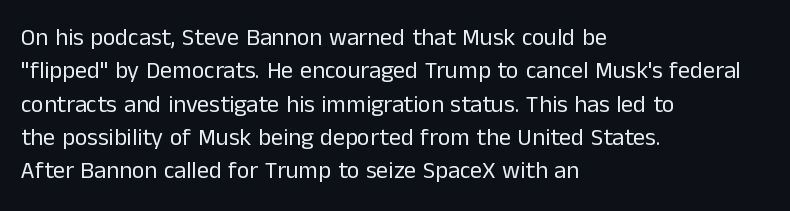
The image shows 24 px text type, upright; set left-aligned, normal line spacing (1.39x), normal letter spacing, not underlined.
